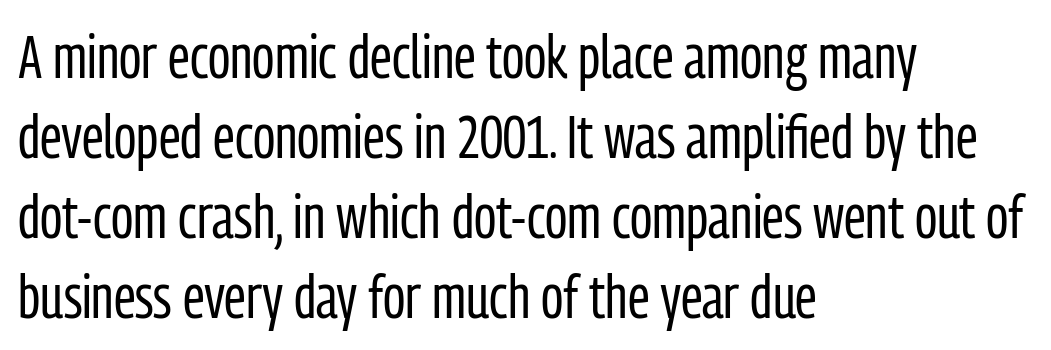
{"serif": "no", "italic": "no", "bold": "no", "weight": "regular", "width": "condensed", "stroke_contrast": "low", "x_height": "medium", "monospaced": "no", "underline": "no", "align": "left", "line_spacing": "normal", "line_spacing_ratio": 1.31, "letter_spacing": "normal", "letter_spacing_em": 0.0, "glyph_px": 61}
